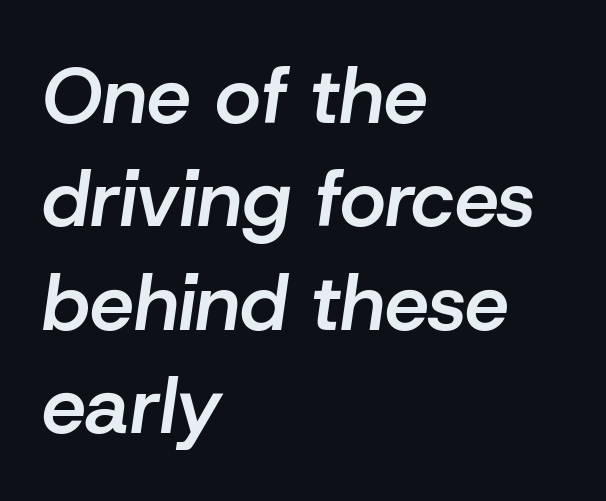
The setting favours the left margin, as ordinary paragraphs usually do. The letters sit at their default tracking, neither squeezed nor spread. Notice how the stems are inclined rather than vertical — that's the hallmark of italics. Underline: absent. Horizontal bands of white between lines are of average thickness. This is moderately heavy type, rendered in semibold.
